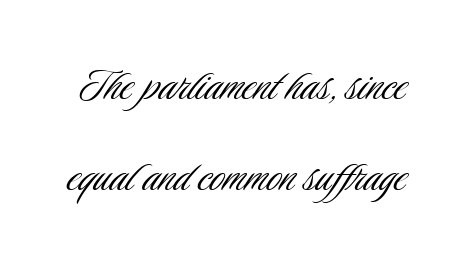
Are there feet on the stems? There aren't — it's a sans. A typesetter would call this zero additional tracking. The space beneath each line is pristine and unruled.
